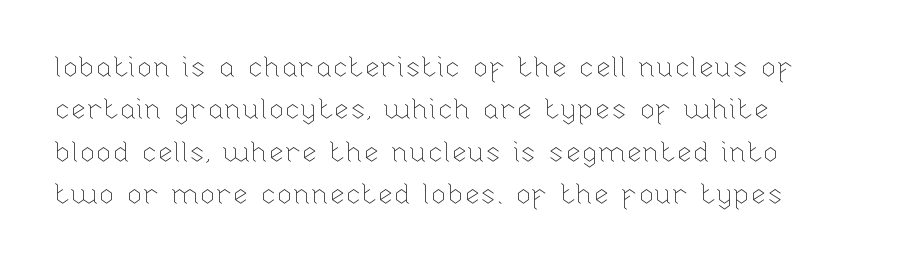
This rendering features lettering with no underline. Bold? No — there's no thickening of the strokes. The type sits square on the baseline with zero lean. Each new line begins a customary step beneath the previous one. Is the letter spacing exaggerated? No — it looks like the ordinary default.
